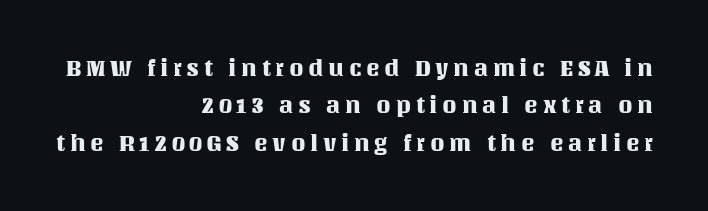
{"italic": "no", "underline": "no", "align": "right", "line_spacing": "normal", "line_spacing_ratio": 1.62, "letter_spacing": "wide", "letter_spacing_em": 0.2, "glyph_px": 23}
